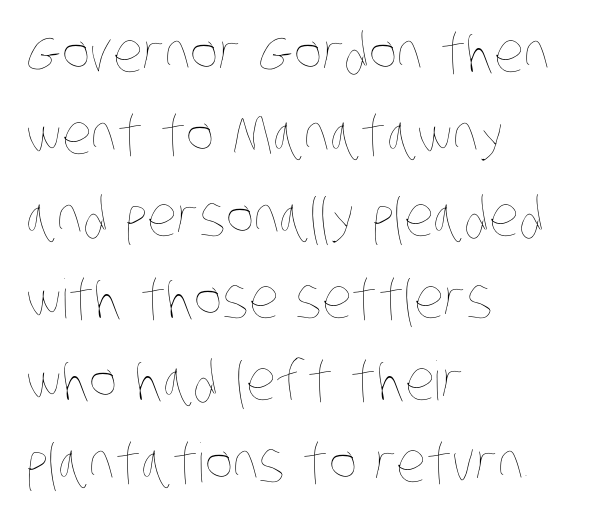
Type without underlining. Observe the ordinary spacing: letters are neighbours, not strangers. Character widths vary here, with narrow letters taking less room than wide ones. This block has exactly the height ordinary leading produces. In CSS terms this would be text-align: left. Heaviness? Minimal to ordinary, like unemphasized prose.
